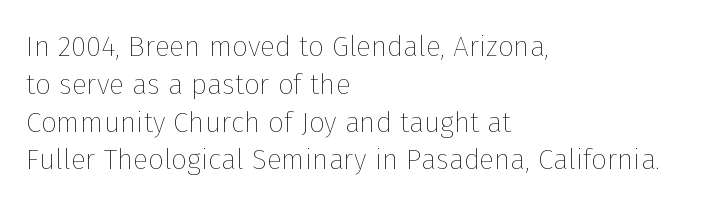
{"italic": "no", "bold": "no", "weight": "thin", "width": "normal", "stroke_contrast": "low", "x_height": "medium", "monospaced": "no", "underline": "no", "align": "left", "line_spacing": "normal", "line_spacing_ratio": 1.35, "letter_spacing": "normal", "letter_spacing_em": 0.0, "glyph_px": 28}
